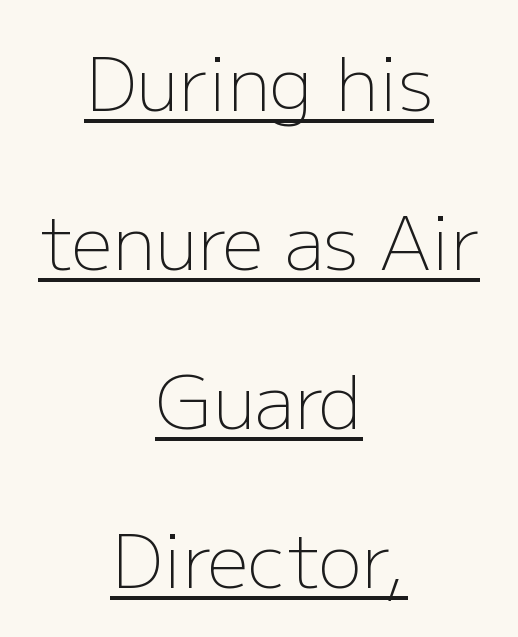
The image shows 73 px light sans-serif type, upright; set centered, loose line spacing (2.18x), normal letter spacing, underlined; low stroke contrast and a medium x-height.
